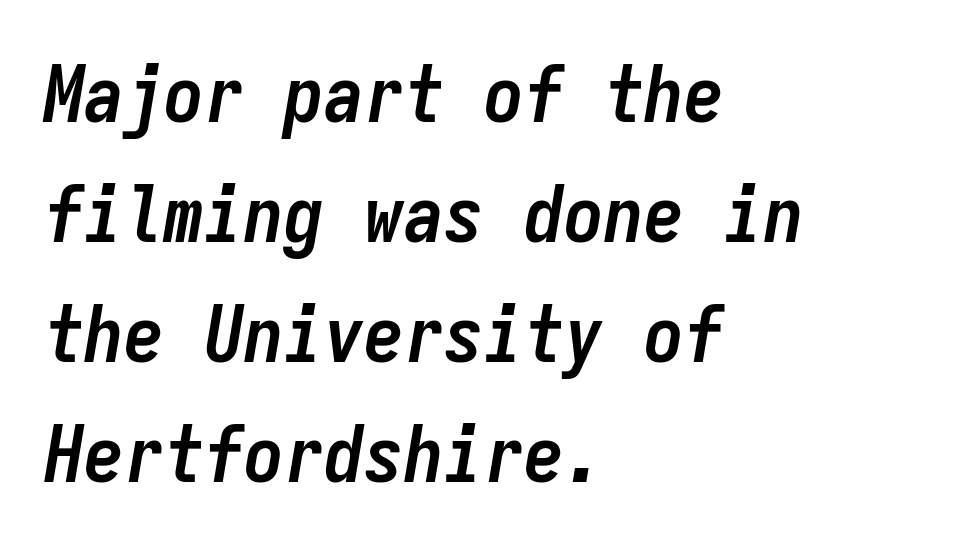
The image shows 80 px semibold, condensed type, italic (leaning right), monospaced; set left-aligned, normal line spacing (1.5x), normal letter spacing, not underlined; low stroke contrast and a medium x-height.
